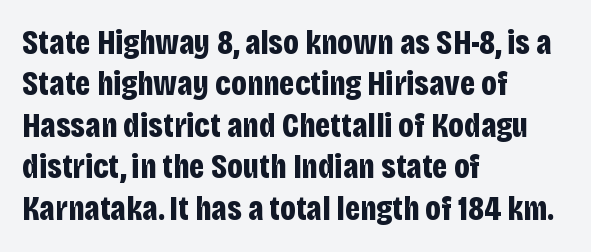
The image shows 34 px bold, condensed sans-serif type, upright; set left-aligned, line spacing 1.22x, normal letter spacing, not underlined; low stroke contrast and a large x-height.
